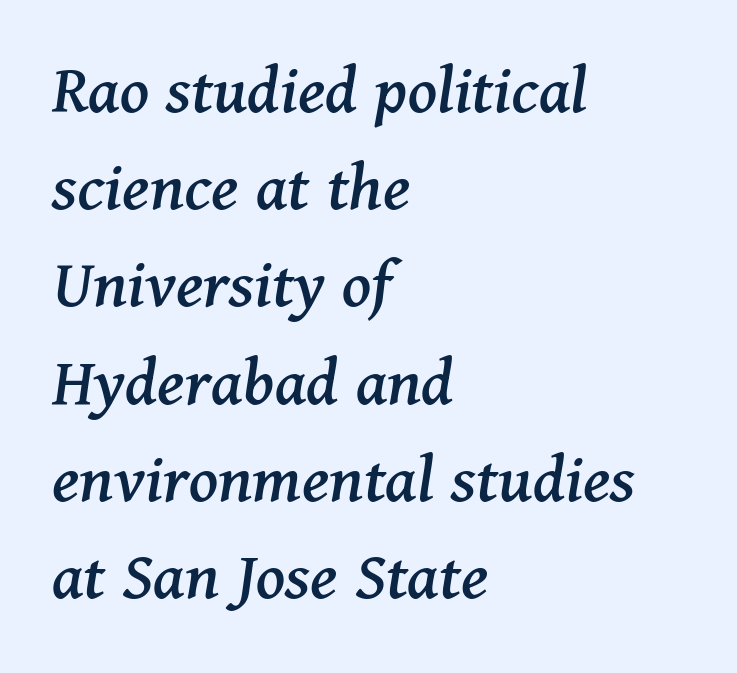
Q: Is the text italic (slanted)? A: Yes, it leans right by about 11 degrees.
Q: Is the typeface a serif or a sans-serif typeface? A: Serif.
Q: Is the text underlined? A: No.
Q: How is the paragraph aligned? A: Left-aligned.
Q: Is the spacing between letters normal or unusually wide? A: Normal.
Q: Is the spacing between lines tight, normal or loose? A: Normal.
Q: Width (condensed, normal, or wide)? A: Normal.
Q: Stroke contrast? A: Medium.
Q: x-height? A: Medium.
Q: Monospaced? A: No.
